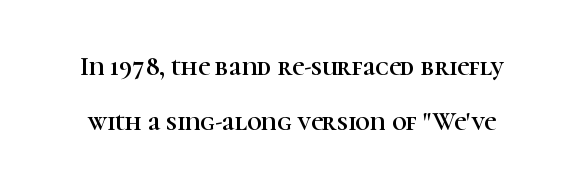
Just letters on the line, the space beneath them empty. The face used here is rendered with its standard letterfit. A typesetter would mark this as roman, not italic. Horizontal bands of white between lines are thick stripes.
